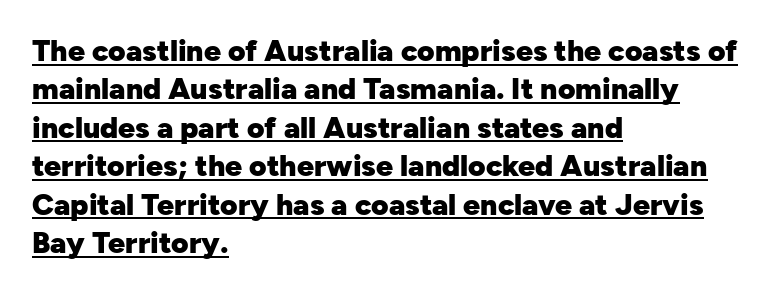
The image shows 30 px heavy sans-serif type, upright; set left-aligned, normal line spacing (1.28x), normal letter spacing, underlined; low stroke contrast and a medium x-height.
